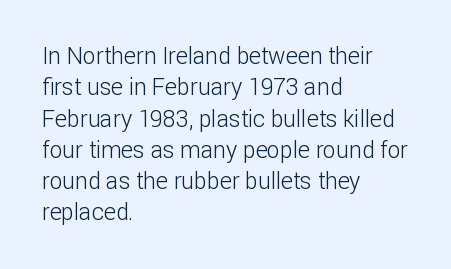
{"italic": "no", "bold": "no", "underline": "no", "align": "left", "line_spacing": "normal", "line_spacing_ratio": 1.36, "letter_spacing": "normal", "letter_spacing_em": 0.0, "glyph_px": 23}
